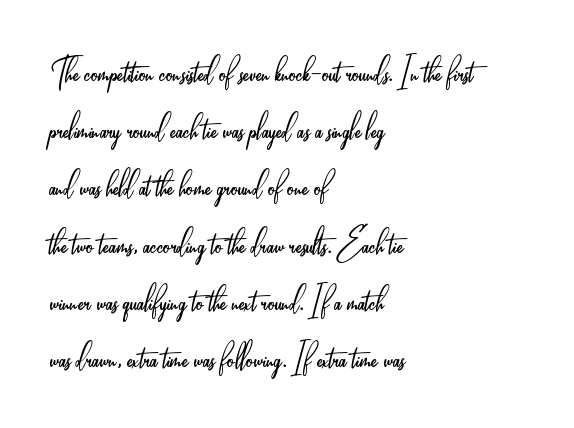
Q: Is the text bold? A: No.
Q: Is the text italic (slanted)? A: Yes.
Q: Is the typeface a serif or a sans-serif typeface? A: Sans-serif.
Q: Is the text underlined? A: No.
Q: How is the paragraph aligned? A: Left-aligned.
Q: Is the spacing between letters normal or unusually wide? A: Normal.
Q: Is the spacing between lines tight, normal or loose? A: Normal.
Q: Width (condensed, normal, or wide)? A: Condensed.
Q: Stroke contrast? A: Low.
Q: x-height? A: Small.
Q: Monospaced? A: No.
